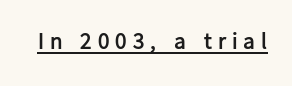
{"italic": "no", "bold": "yes", "underline": "yes", "letter_spacing": "wide", "letter_spacing_em": 0.26, "glyph_px": 23}
